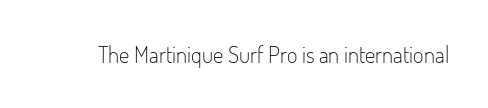
The image shows 23 px text type, upright; set normal letter spacing, not underlined.
